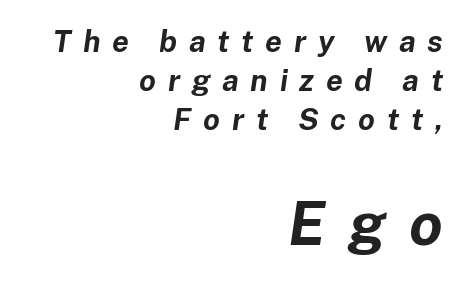
Q: Is the text bold? A: Yes.
Q: Is the text italic (slanted)? A: Yes, it leans right by about 8 degrees.
Q: Is the text underlined? A: No.
Q: How is the paragraph aligned? A: Right-aligned.
Q: Is the spacing between letters normal or unusually wide? A: Unusually wide.
Q: Is the spacing between lines tight, normal or loose? A: Normal.
Q: Which block of text is set in a larger size, the first (top) or the second (bottom)? A: The second (bottom) one.
Q: Width (condensed, normal, or wide)? A: Normal.
Q: Stroke contrast? A: Low.
Q: x-height? A: Medium.
Q: Monospaced? A: No.
